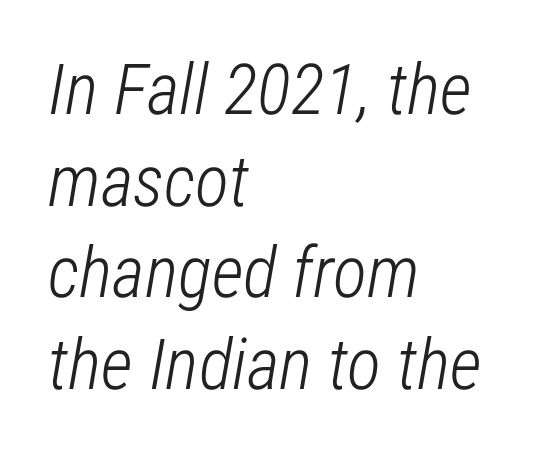
The image shows 71 px light, condensed type, italic (leaning right); set left-aligned, normal line spacing (1.29x), normal letter spacing, not underlined; low stroke contrast and a medium x-height.
